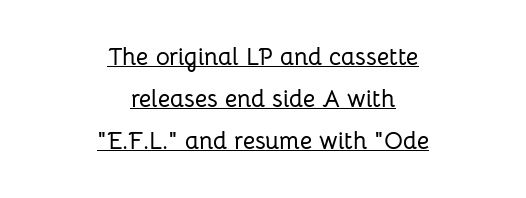
Q: Is the text italic (slanted)? A: No, it is upright.
Q: Is the text underlined? A: Yes.
Q: How is the paragraph aligned? A: Centered.
Q: Is the spacing between letters normal or unusually wide? A: Normal.
